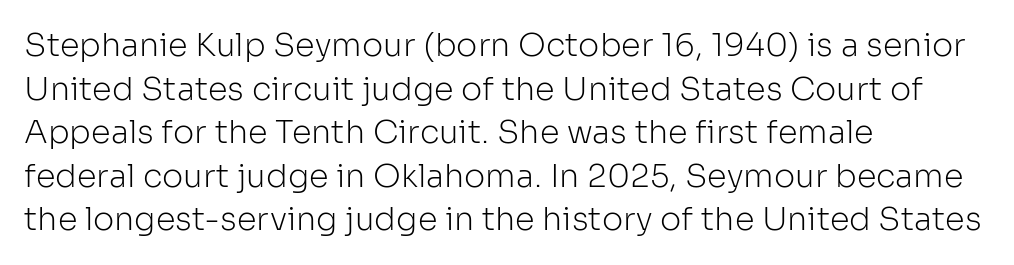
The image shows 32 px light sans-serif type, upright; set left-aligned, normal line spacing (1.36x), normal letter spacing, not underlined; low stroke contrast and a medium x-height.
